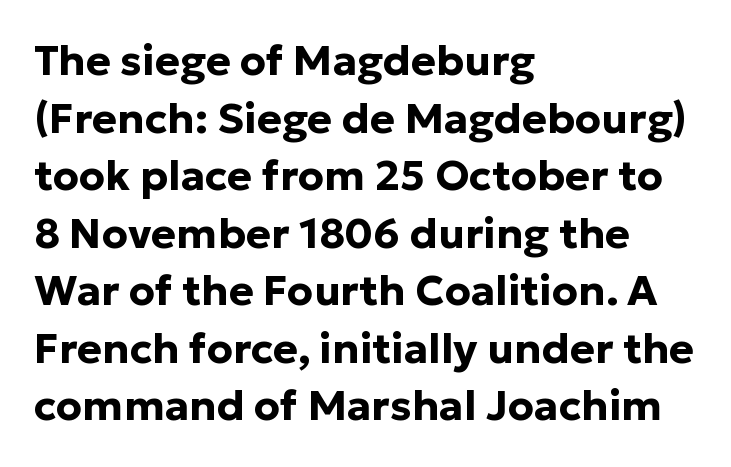
The image shows 42 px bold sans-serif type, upright; set left-aligned, normal line spacing (1.37x), normal letter spacing, not underlined; low stroke contrast and a medium x-height.
